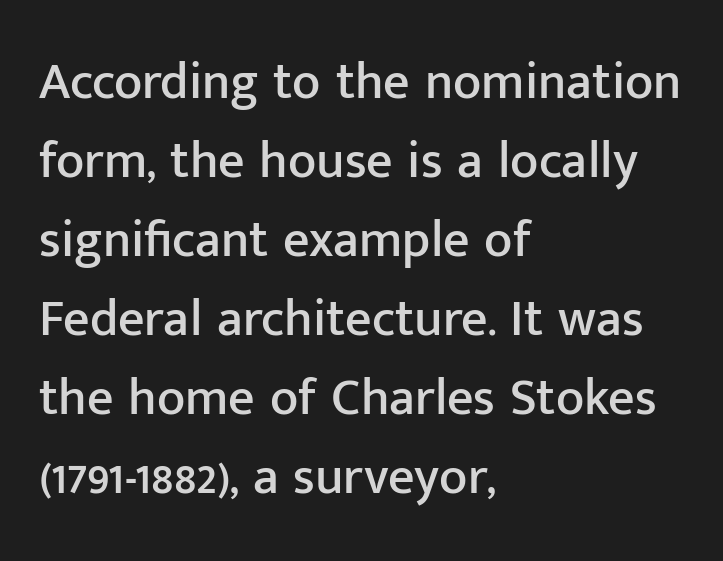
The horizontal fit of the characters is conventional and even. Regarding leading, the lines here are spaced in the standard way. Notice how the passage keeps a crisp vertical edge on the left only. To sum up the face: it is a sans, with no serifs. Posture: upright roman.
